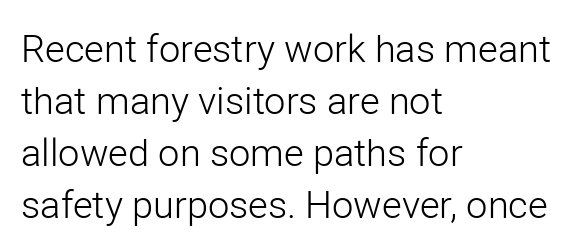
The image shows 38 px light sans-serif type, upright; set left-aligned, normal line spacing (1.37x), normal letter spacing, not underlined; low stroke contrast and a medium x-height.
